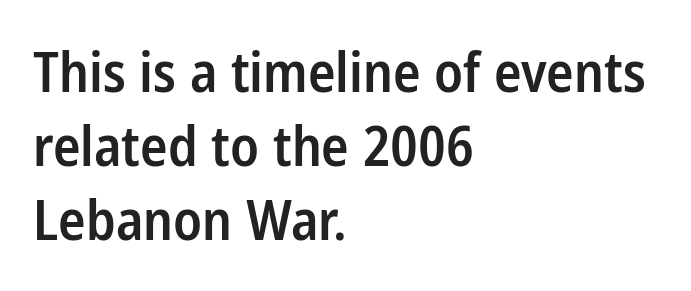
{"serif": "no", "italic": "no", "bold": "semi", "weight": "semibold", "width": "condensed", "stroke_contrast": "low", "x_height": "medium", "monospaced": "no", "underline": "no", "align": "left", "line_spacing": "normal", "line_spacing_ratio": 1.35, "letter_spacing": "normal", "letter_spacing_em": 0.0, "glyph_px": 55}
